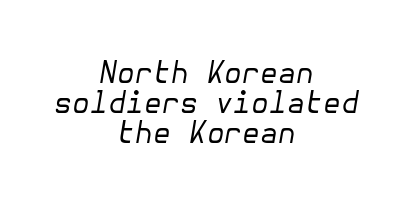
The image shows 29 px regular-weight type, italic (leaning right); set centered, tight line spacing (1.04x), normal letter spacing, not underlined; low stroke contrast and a medium x-height.
